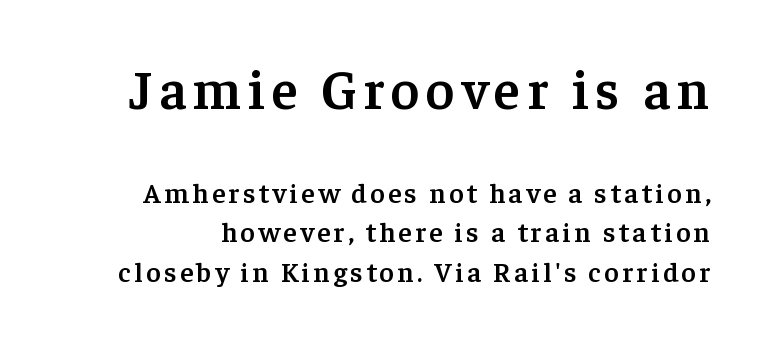
{"serif": "yes", "italic": "no", "bold": "semi", "weight": "semibold", "width": "normal", "stroke_contrast": "low", "x_height": "medium", "monospaced": "no", "underline": "no", "line_spacing": "normal", "line_spacing_ratio": 1.41, "larger_block": "first", "size_ratio": 1.96, "glyph_px": 55}
